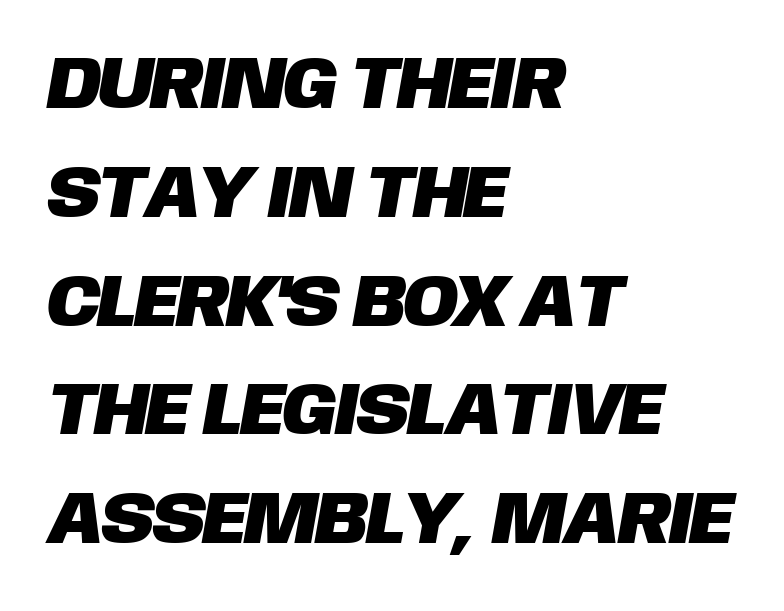
Q: Is the typeface a serif or a sans-serif typeface? A: Sans-serif.
Q: Is the text underlined? A: No.
Q: How is the paragraph aligned? A: Left-aligned.
Q: Is the spacing between letters normal or unusually wide? A: Normal.
Q: Is the spacing between lines tight, normal or loose? A: Normal.
Q: Width (condensed, normal, or wide)? A: Normal.
Q: Stroke contrast? A: Low.
Q: x-height? A: Large.
Q: Monospaced? A: No.
